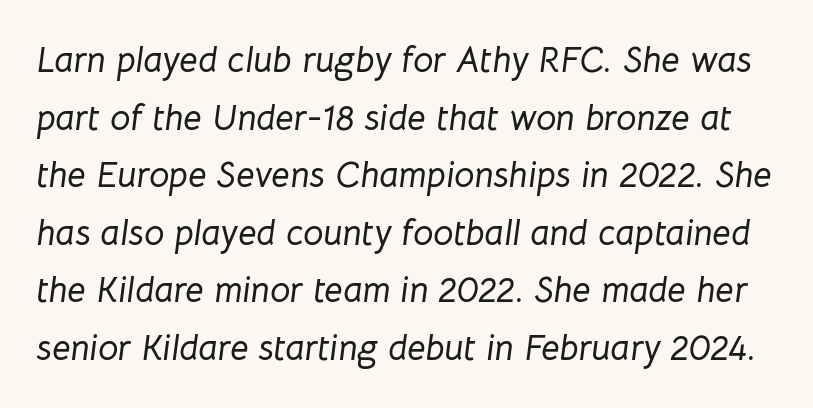
The image shows 36 px text type, italic (leaning right); set normal line spacing (1.6x), normal letter spacing, not underlined; low stroke contrast and a medium x-height.
